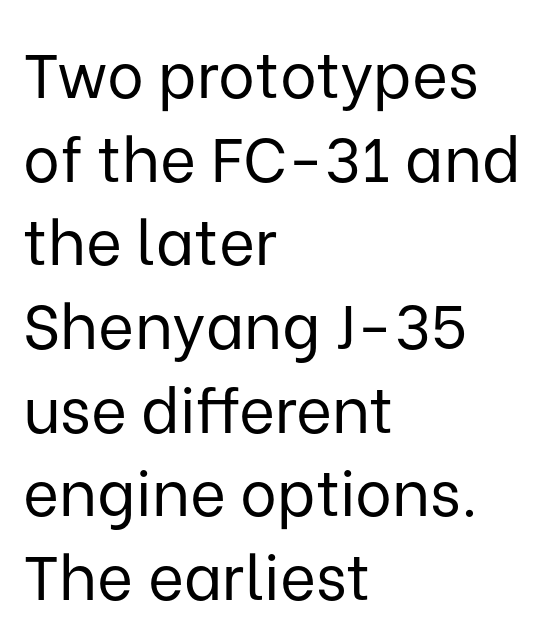
Q: Is the text bold? A: No.
Q: Is the text italic (slanted)? A: No, it is upright.
Q: Is the typeface a serif or a sans-serif typeface? A: Sans-serif.
Q: Is the text underlined? A: No.
Q: How is the paragraph aligned? A: Left-aligned.
Q: Is the spacing between letters normal or unusually wide? A: Normal.
Q: Is the spacing between lines tight, normal or loose? A: Normal.
Q: Width (condensed, normal, or wide)? A: Normal.
Q: Stroke contrast? A: Low.
Q: x-height? A: Medium.
Q: Monospaced? A: No.
